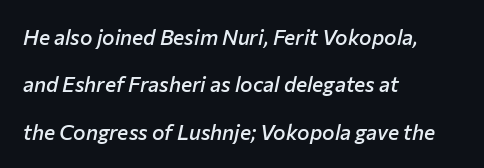
Horizontal bands of white between lines are thick stripes. This rendering features lettering with no underline. Left-aligned paragraph, ragged on the right. Between one letter and the next there's only the usual sliver of space.
